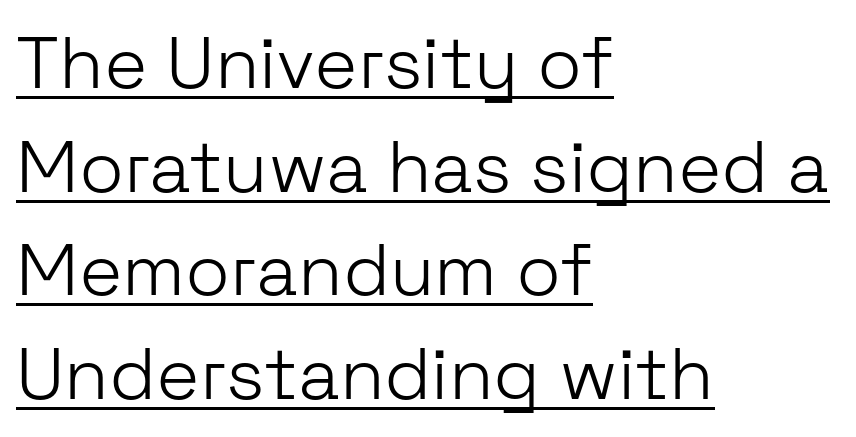
Q: Is the text bold? A: No.
Q: Is the text italic (slanted)? A: No, it is upright.
Q: Is the typeface a serif or a sans-serif typeface? A: Sans-serif.
Q: Is the text underlined? A: Yes.
Q: How is the paragraph aligned? A: Left-aligned.
Q: Is the spacing between letters normal or unusually wide? A: Normal.
Q: Is the spacing between lines tight, normal or loose? A: Normal.
Q: Width (condensed, normal, or wide)? A: Normal.
Q: Stroke contrast? A: Low.
Q: x-height? A: Medium.
Q: Monospaced? A: No.
